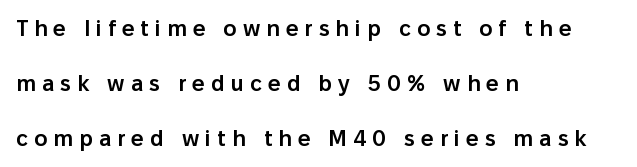
Q: Is the text bold? A: Semi-bold.
Q: Is the text italic (slanted)? A: No, it is upright.
Q: Is the text underlined? A: No.
Q: How is the paragraph aligned? A: Left-aligned.
Q: Is the spacing between letters normal or unusually wide? A: Unusually wide.
Q: Is the spacing between lines tight, normal or loose? A: Loose.
